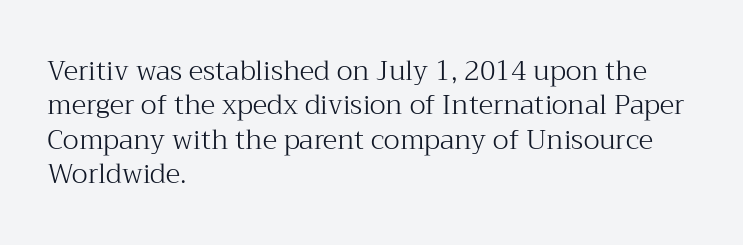
{"italic": "no", "bold": "no", "underline": "no", "align": "left", "line_spacing": "normal", "line_spacing_ratio": 1.27, "letter_spacing": "normal", "letter_spacing_em": 0.0, "glyph_px": 27}
